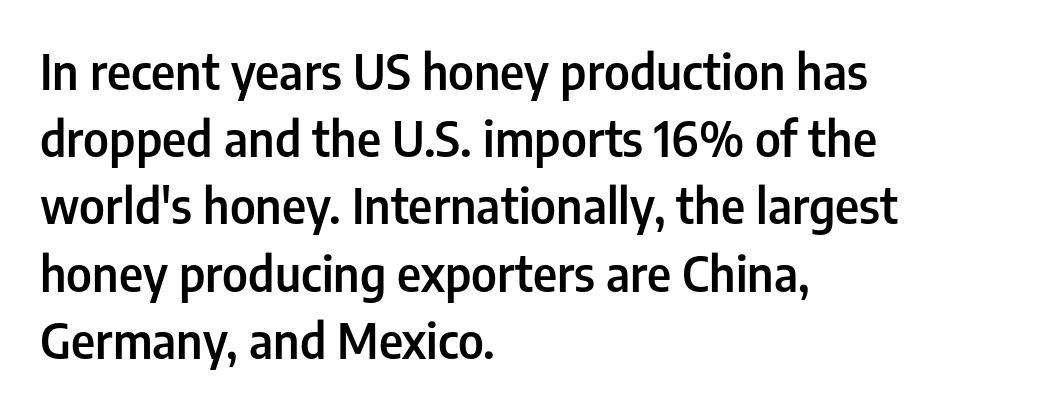
The image shows 48 px semibold, condensed sans-serif type, upright; set left-aligned, normal line spacing (1.4x), normal letter spacing, not underlined; low stroke contrast and a medium x-height.
